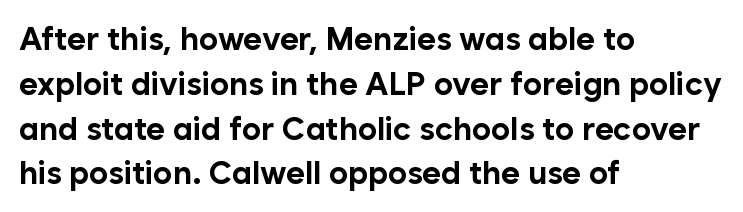
{"serif": "no", "italic": "no", "bold": "yes", "weight": "bold", "width": "normal", "stroke_contrast": "low", "x_height": "medium", "monospaced": "no", "underline": "no", "align": "left", "line_spacing": "normal", "line_spacing_ratio": 1.4, "letter_spacing": "normal", "letter_spacing_em": 0.0, "glyph_px": 32}
